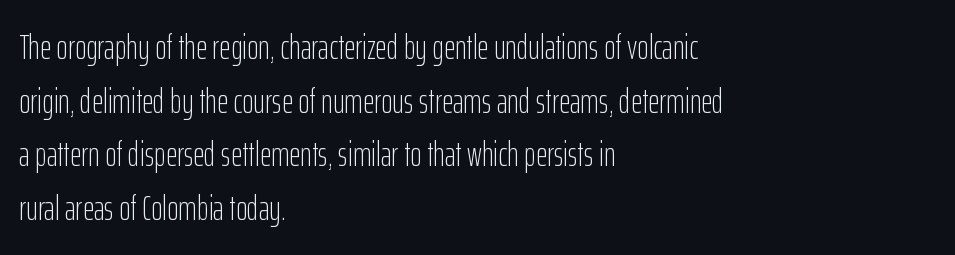
{"serif": "no", "italic": "no", "bold": "no", "weight": "light", "width": "condensed", "stroke_contrast": "low", "x_height": "medium", "monospaced": "no", "underline": "no", "align": "left", "line_spacing": "normal", "line_spacing_ratio": 1.53, "letter_spacing": "normal", "letter_spacing_em": 0.0, "glyph_px": 35}
